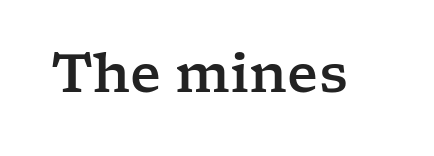
The image shows 53 px wide serif type, upright; set normal letter spacing, not underlined; low stroke contrast and a medium x-height.
